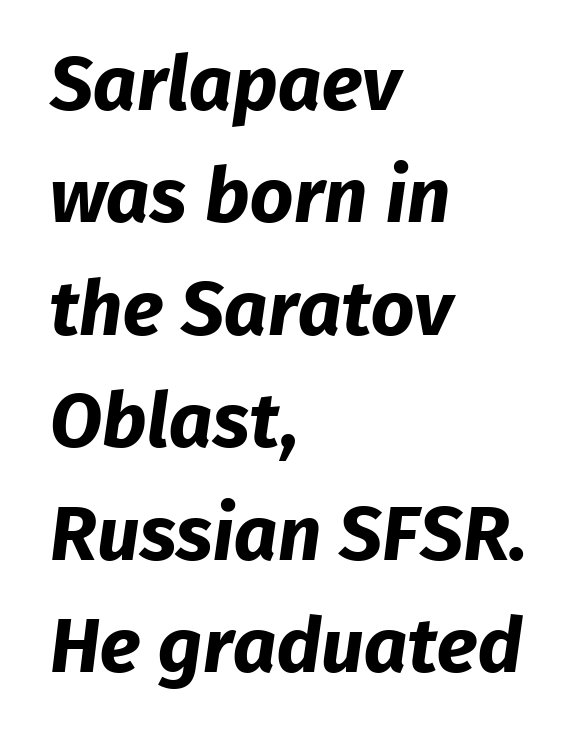
Q: Is the text bold? A: Yes.
Q: Is the typeface a serif or a sans-serif typeface? A: Sans-serif.
Q: Is the text underlined? A: No.
Q: How is the paragraph aligned? A: Left-aligned.
Q: Is the spacing between letters normal or unusually wide? A: Normal.
Q: Is the spacing between lines tight, normal or loose? A: Normal.
Q: Width (condensed, normal, or wide)? A: Normal.
Q: Stroke contrast? A: Low.
Q: x-height? A: Medium.
Q: Monospaced? A: No.
